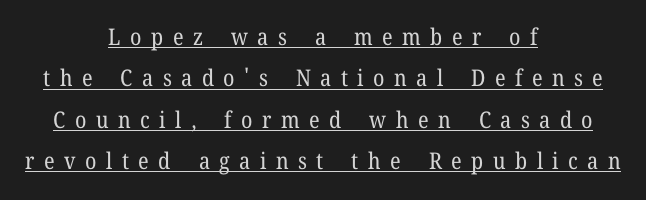
Q: Is the text bold? A: No.
Q: Is the text italic (slanted)? A: No, it is upright.
Q: Is the text underlined? A: Yes.
Q: How is the paragraph aligned? A: Centered.
Q: Is the spacing between letters normal or unusually wide? A: Unusually wide.
